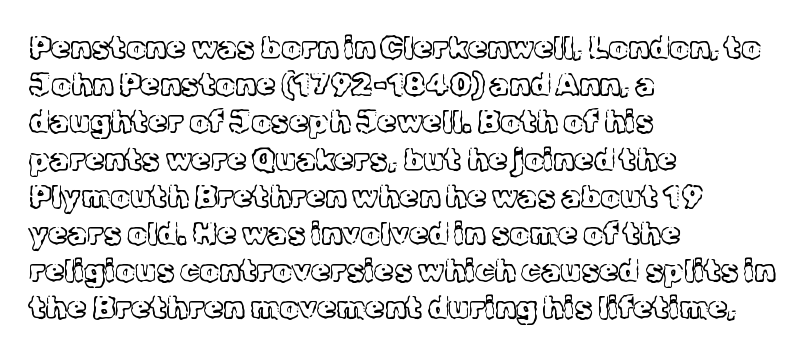
The area under the type is left untouched. This sample uses plain, unmodified letter spacing. Letterform terminals end in serifs throughout the passage. Think standard paragraph weight, or any step lighter than that.
